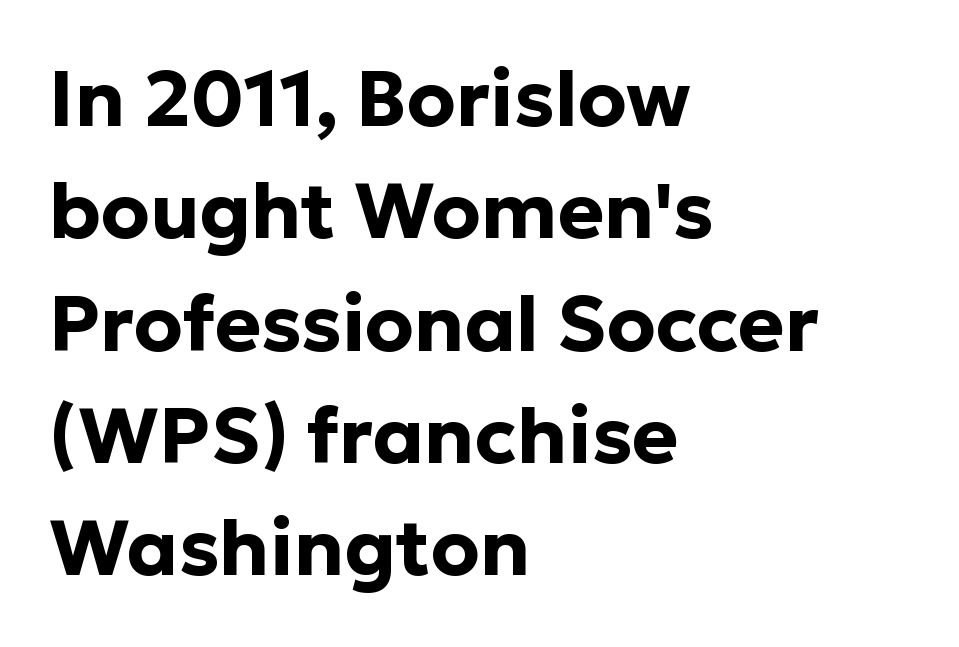
Q: Is the text bold? A: Yes.
Q: Is the text italic (slanted)? A: No, it is upright.
Q: Is the typeface a serif or a sans-serif typeface? A: Sans-serif.
Q: Is the text underlined? A: No.
Q: How is the paragraph aligned? A: Left-aligned.
Q: Is the spacing between letters normal or unusually wide? A: Normal.
Q: Is the spacing between lines tight, normal or loose? A: Normal.
Q: Width (condensed, normal, or wide)? A: Normal.
Q: Stroke contrast? A: Low.
Q: x-height? A: Medium.
Q: Monospaced? A: No.
